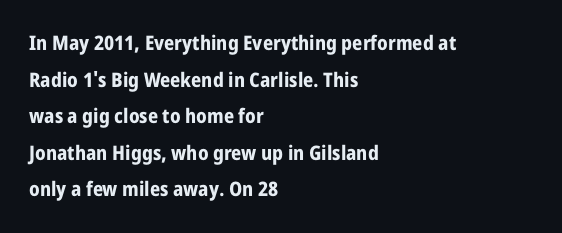
The rag falls on the right side of this text block. Each word holds together tightly as a unit, with standard inter-letter gaps. A bare baseline throughout the passage. Is there any slant? The stems are plumb.
